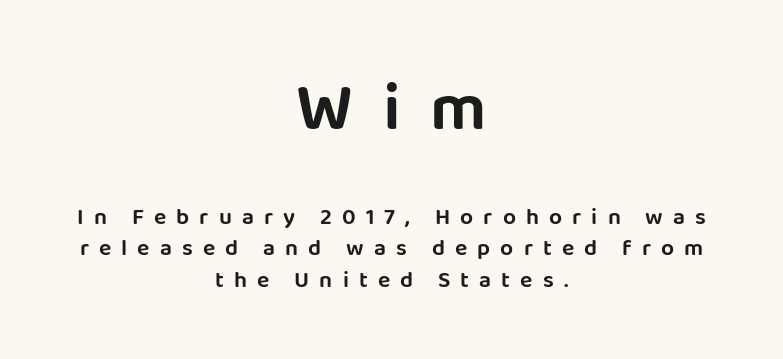
{"serif": "no", "italic": "no", "width": "normal", "stroke_contrast": "low", "x_height": "large", "monospaced": "no", "underline": "no", "align": "center", "line_spacing": "normal", "line_spacing_ratio": 1.37, "letter_spacing": "wide", "letter_spacing_em": 0.44, "larger_block": "first", "size_ratio": 2.96, "glyph_px": 68}
